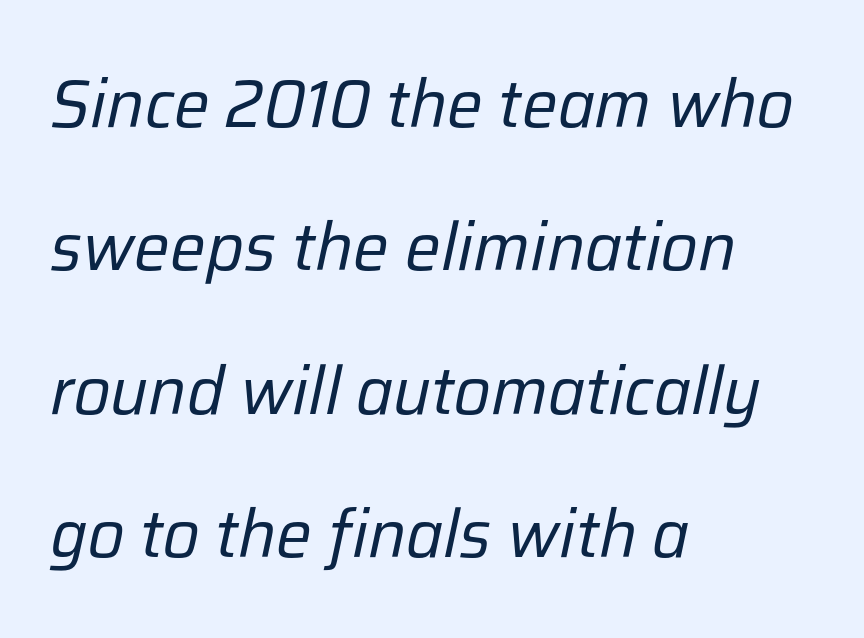
The image shows 67 px regular-weight type, italic (leaning right); set left-aligned, loose line spacing (2.14x), normal letter spacing, not underlined; low stroke contrast and a medium x-height.
